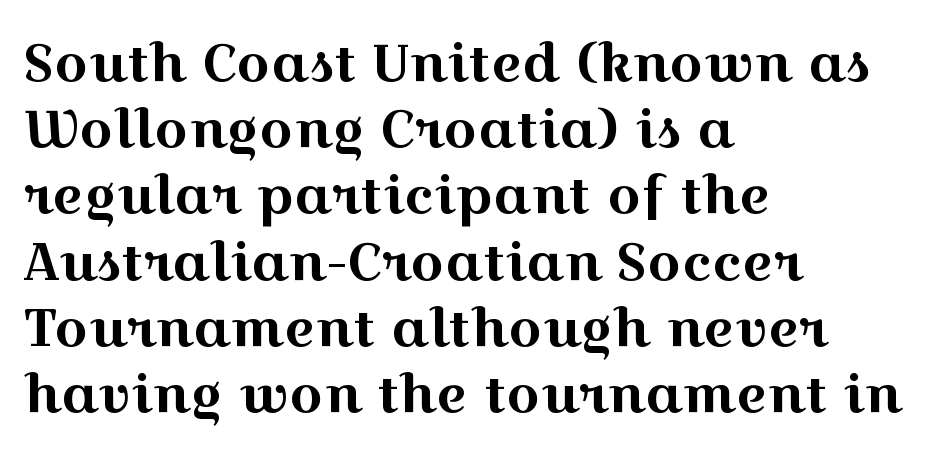
When letters stand straight like this, we call the style roman or upright. Spacing verdict: proportional, widths tailored to each character. These lines sit exactly where default settings would place them. Type style note: has serifs.
